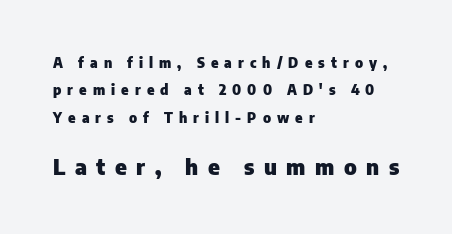
Q: Is the text bold? A: Yes.
Q: Is the text italic (slanted)? A: No, it is upright.
Q: Is the text underlined? A: No.
Q: How is the paragraph aligned? A: Left-aligned.
Q: Is the spacing between letters normal or unusually wide? A: Unusually wide.
Q: Is the spacing between lines tight, normal or loose? A: Loose.
Q: Which block of text is set in a larger size, the first (top) or the second (bottom)? A: The second (bottom) one.
